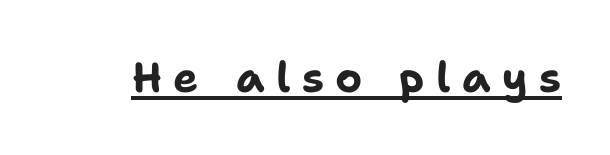
This sample carries an underscore along the baseline area. Caption: bold face, heavy strokes. You could not count columns in this text — the font is proportionally spaced. Rendered with straight, roman letterforms. There is plenty of visible air inserted between adjacent glyphs.
